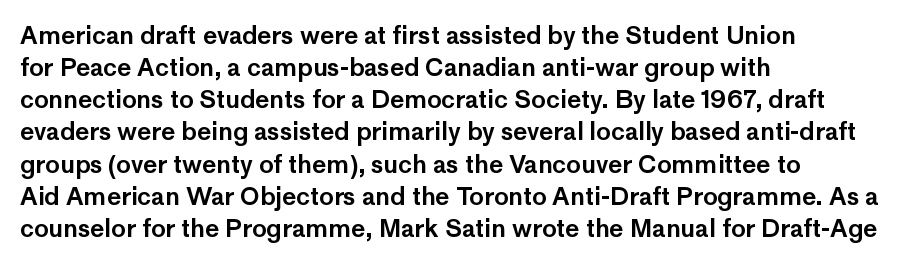
Q: Is the text italic (slanted)? A: No, it is upright.
Q: Is the text underlined? A: No.
Q: How is the paragraph aligned? A: Left-aligned.
Q: Is the spacing between letters normal or unusually wide? A: Normal.
Q: Is the spacing between lines tight, normal or loose? A: Normal.
